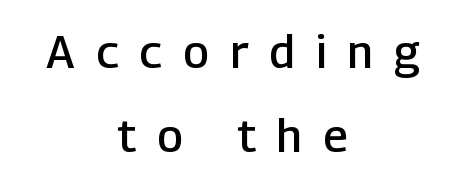
Q: Is the text bold? A: Semi-bold.
Q: Is the text italic (slanted)? A: No, it is upright.
Q: Is the typeface a serif or a sans-serif typeface? A: Sans-serif.
Q: Is the text underlined? A: No.
Q: How is the paragraph aligned? A: Centered.
Q: Is the spacing between letters normal or unusually wide? A: Unusually wide.
Q: Width (condensed, normal, or wide)? A: Normal.
Q: Stroke contrast? A: Low.
Q: x-height? A: Medium.
Q: Monospaced? A: No.
